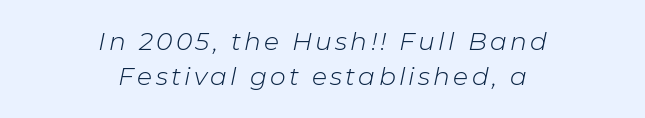
The image shows 25 px text type, italic (leaning right); set centered, normal line spacing (1.42x), not underlined.
